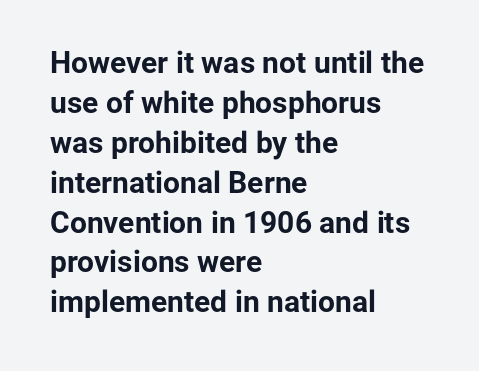
The image shows 30 px bold sans-serif type, upright; set left-aligned, normal line spacing (1.33x), normal letter spacing, not underlined; low stroke contrast and a medium x-height.
